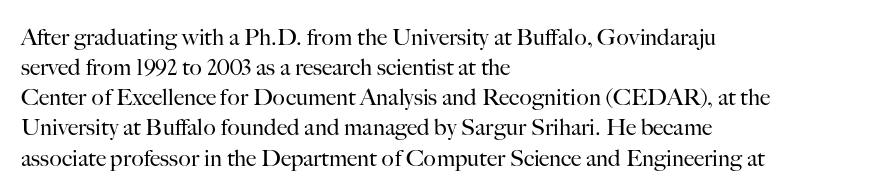
{"italic": "no", "bold": "no", "underline": "no", "align": "left", "line_spacing": "normal", "line_spacing_ratio": 1.31, "letter_spacing": "normal", "letter_spacing_em": 0.0, "glyph_px": 23}
